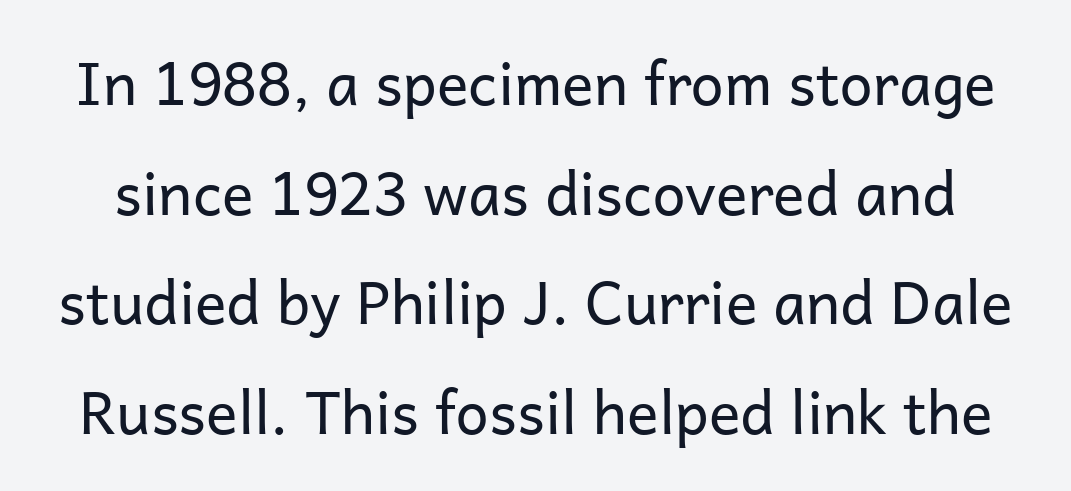
Look at the tracking — it's just the regular setting, nothing added. In terms of posture, this sample is upright. The strip under each line holds only bare page. Look at the bottom of the vertical strokes: they stop flat, with no serifs. Character widths vary here, with narrow letters taking less room than wide ones.
